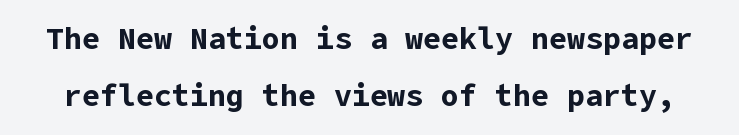
{"serif": "no", "italic": "no", "bold": "yes", "weight": "bold", "width": "normal", "stroke_contrast": "low", "x_height": "medium", "underline": "no", "line_spacing": "loose", "line_spacing_ratio": 1.91, "letter_spacing": "normal", "letter_spacing_em": 0.0, "glyph_px": 30}
